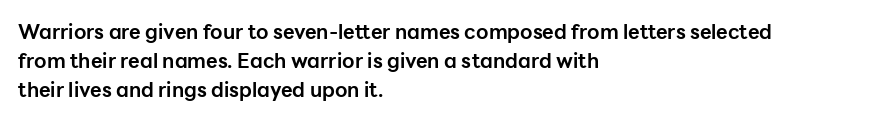
Style check: upright. The block of text has a typical density, with ordinary space between rows. The words here are not underlined. The paragraph shown leans on its left margin. The gaps between neighbouring characters are ordinary and unremarkable.
